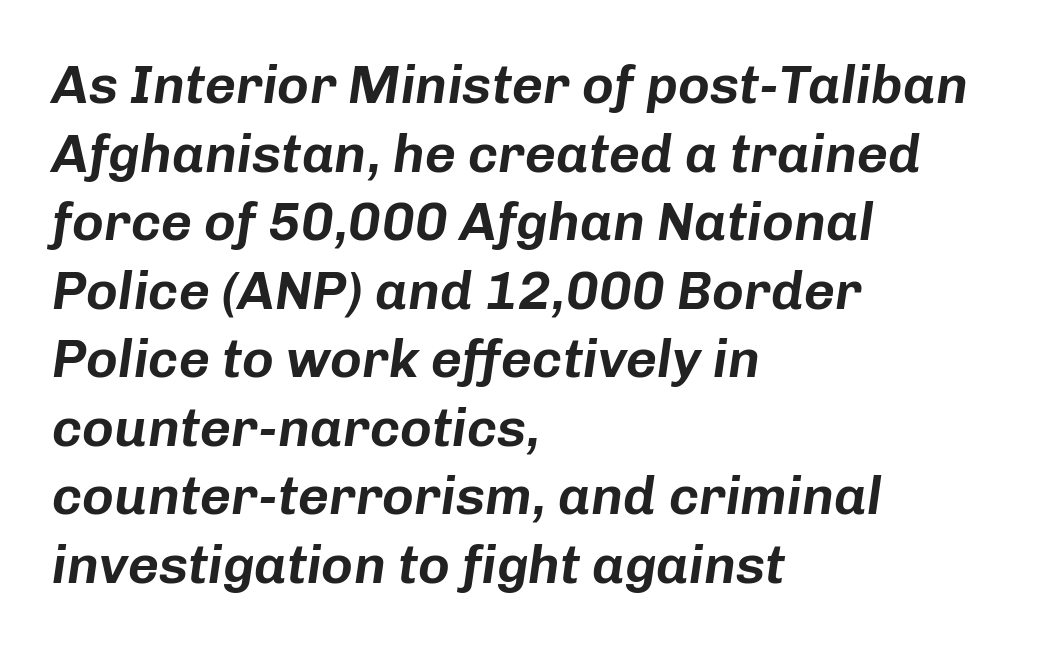
{"italic": "yes", "lean": "right", "slant_degrees": 8, "width": "normal", "stroke_contrast": "low", "x_height": "medium", "monospaced": "no", "underline": "no", "align": "left", "line_spacing": "normal", "line_spacing_ratio": 1.27, "letter_spacing": "normal", "letter_spacing_em": 0.0, "glyph_px": 54}
